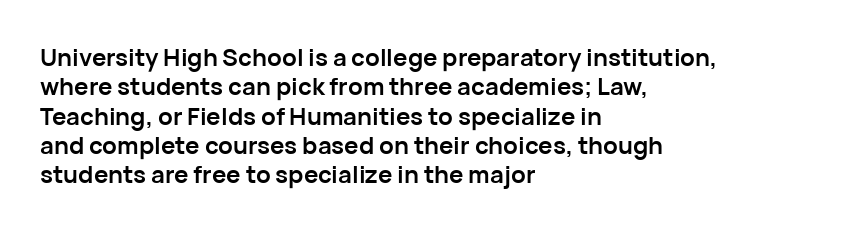
Q: Is the text bold? A: Yes.
Q: Is the text italic (slanted)? A: No, it is upright.
Q: Is the text underlined? A: No.
Q: How is the paragraph aligned? A: Left-aligned.
Q: Is the spacing between letters normal or unusually wide? A: Normal.
